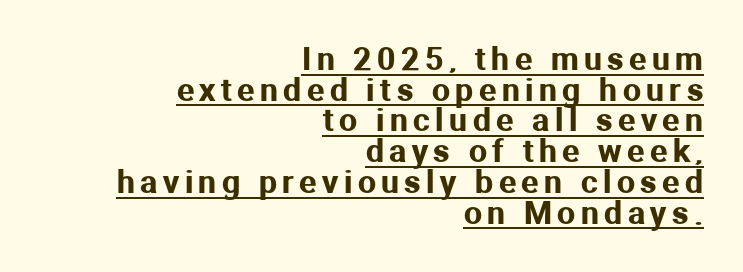
The image shows 32 px sans-serif type, upright; set right-aligned, tight line spacing (0.96x), underlined; medium stroke contrast and a medium x-height.
